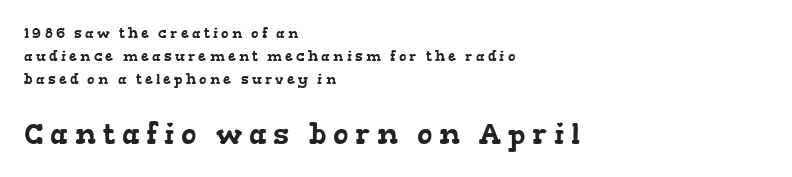
Q: Is the typeface a serif or a sans-serif typeface? A: Serif.
Q: Is the text underlined? A: No.
Q: How is the paragraph aligned? A: Left-aligned.
Q: Is the spacing between letters normal or unusually wide? A: Unusually wide.
Q: Is the spacing between lines tight, normal or loose? A: Normal.
Q: Which block of text is set in a larger size, the first (top) or the second (bottom)? A: The second (bottom) one.
Q: Width (condensed, normal, or wide)? A: Wide.
Q: Stroke contrast? A: Low.
Q: x-height? A: Medium.
Q: Monospaced? A: No.
